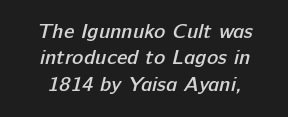
The image shows 21 px text type; set normal line spacing (1.26x), normal letter spacing, not underlined.
